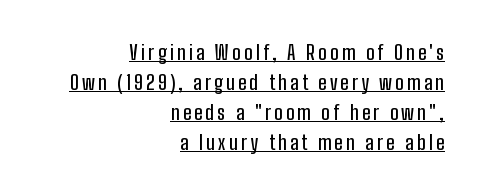
{"italic": "no", "underline": "yes", "align": "right", "line_spacing": "normal", "line_spacing_ratio": 1.5, "glyph_px": 20}
